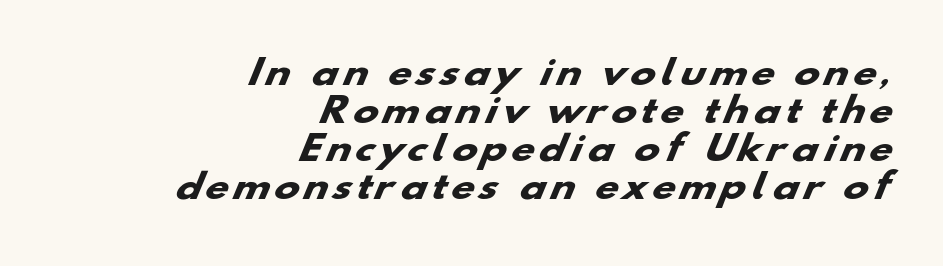
Thick stems and heavy bowls — unmistakably bold. Underline: absent. Is this a fixed-width face? No — the glyphs have proportional, varying widths. The ragged edge is on the left, which tells us the setting is flush right.
